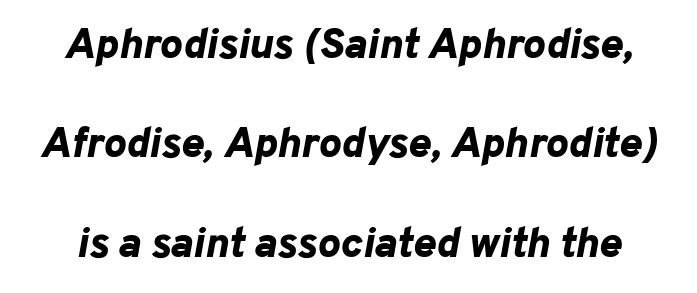
The image shows 43 px bold type, italic (leaning right); set loose line spacing (2.31x), normal letter spacing, not underlined; low stroke contrast and a medium x-height.
